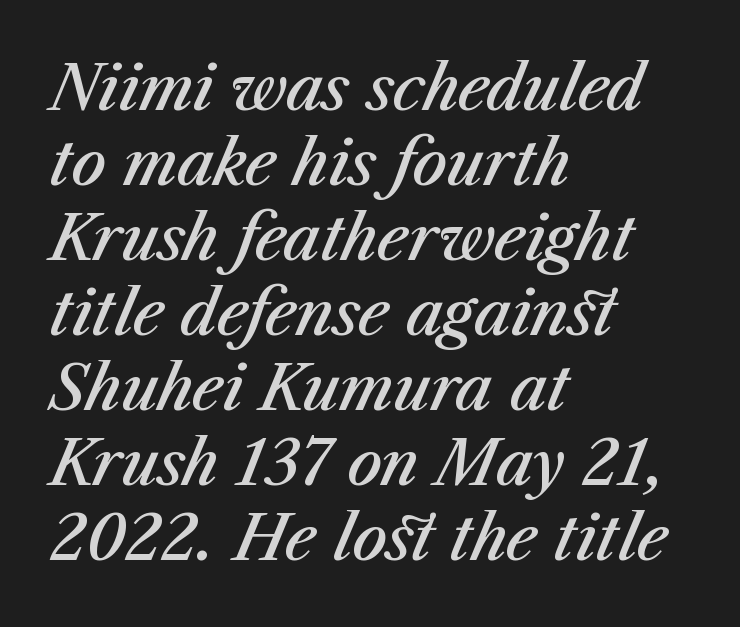
{"italic": "yes", "lean": "right", "slant_degrees": 23, "bold": "semi", "weight": "semibold", "width": "normal", "stroke_contrast": "medium", "x_height": "medium", "monospaced": "no", "underline": "no", "align": "left", "line_spacing_ratio": 1.23, "letter_spacing": "normal", "letter_spacing_em": 0.0, "glyph_px": 61}
